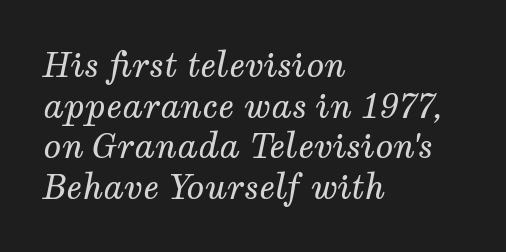
{"serif": "yes", "italic": "yes", "lean": "right", "slant_degrees": 12, "bold": "no", "weight": "regular", "width": "normal", "stroke_contrast": "medium", "x_height": "medium", "monospaced": "no", "underline": "no", "align": "left", "line_spacing_ratio": 1.23, "letter_spacing": "normal", "letter_spacing_em": 0.0, "glyph_px": 33}
